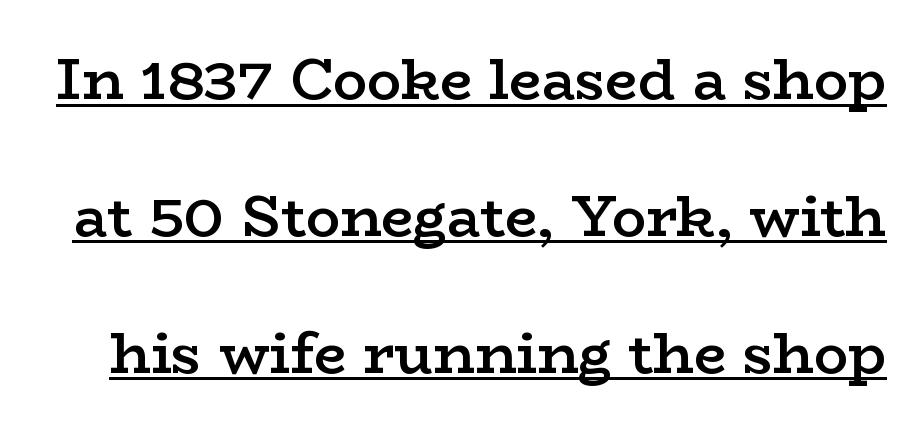
Vertically, the passage feels expansive, rows floating well apart. Does the weight exceed regular? Yes, but only to semibold. The type family on display is of the serif kind. Designer's note — italics off, roman on. What decoration does the sample have? An underline.
